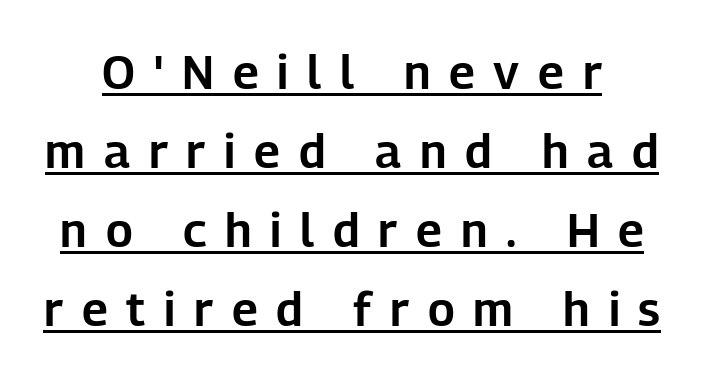
{"serif": "no", "italic": "no", "width": "normal", "stroke_contrast": "low", "x_height": "medium", "monospaced": "no", "underline": "yes", "line_spacing": "normal", "line_spacing_ratio": 1.68, "letter_spacing": "wide", "letter_spacing_em": 0.4, "glyph_px": 47}
